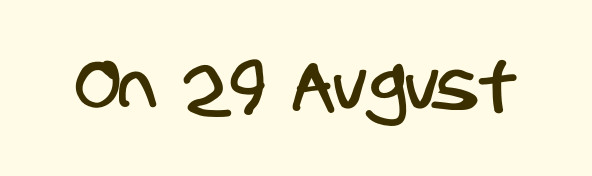
Q: Is the typeface a serif or a sans-serif typeface? A: Sans-serif.
Q: Is the text underlined? A: No.
Q: Is the spacing between letters normal or unusually wide? A: Normal.
Q: Width (condensed, normal, or wide)? A: Condensed.
Q: Stroke contrast? A: Low.
Q: x-height? A: Large.
Q: Monospaced? A: No.
